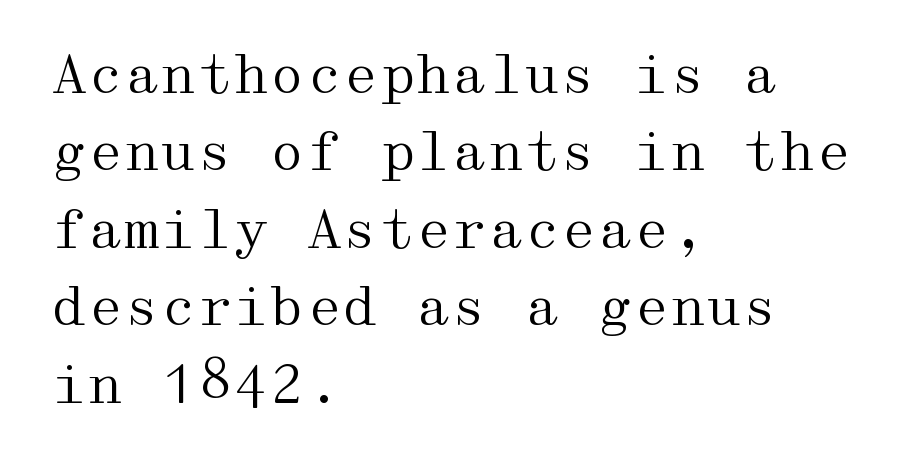
{"serif": "yes", "italic": "no", "bold": "no", "weight": "regular", "width": "wide", "stroke_contrast": "medium", "x_height": "medium", "underline": "no", "align": "left", "line_spacing": "normal", "line_spacing_ratio": 1.49, "letter_spacing": "normal", "letter_spacing_em": 0.0, "glyph_px": 52}
